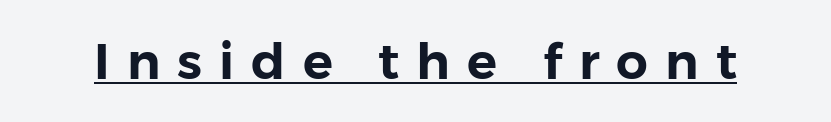
{"serif": "no", "italic": "no", "width": "normal", "stroke_contrast": "low", "x_height": "medium", "monospaced": "no", "underline": "yes", "letter_spacing": "wide", "letter_spacing_em": 0.34, "glyph_px": 50}
